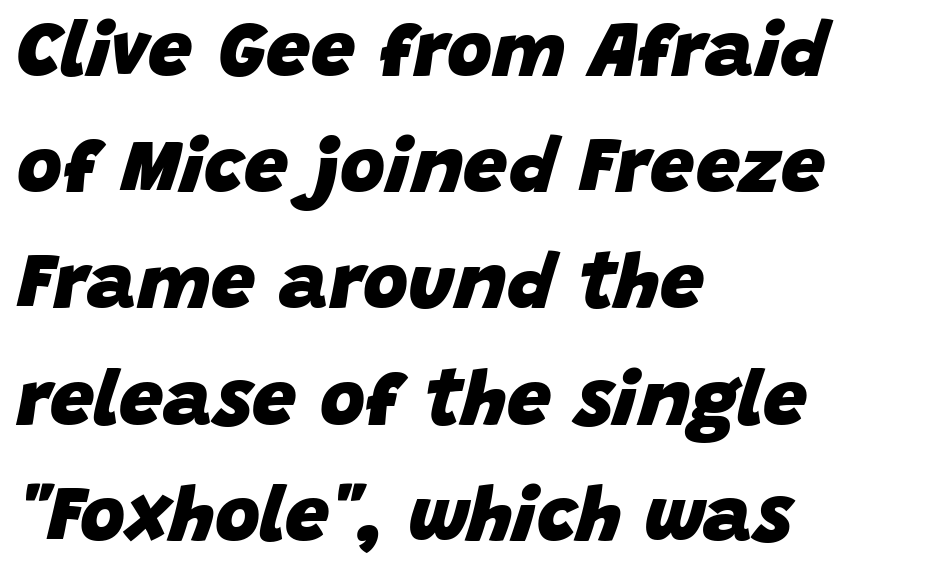
{"italic": "yes", "lean": "right", "slant_degrees": 15, "bold": "yes", "weight": "heavy", "width": "normal", "stroke_contrast": "low", "x_height": "large", "monospaced": "no", "underline": "no", "align": "left", "line_spacing": "normal", "line_spacing_ratio": 1.49, "letter_spacing": "normal", "letter_spacing_em": 0.0, "glyph_px": 78}
